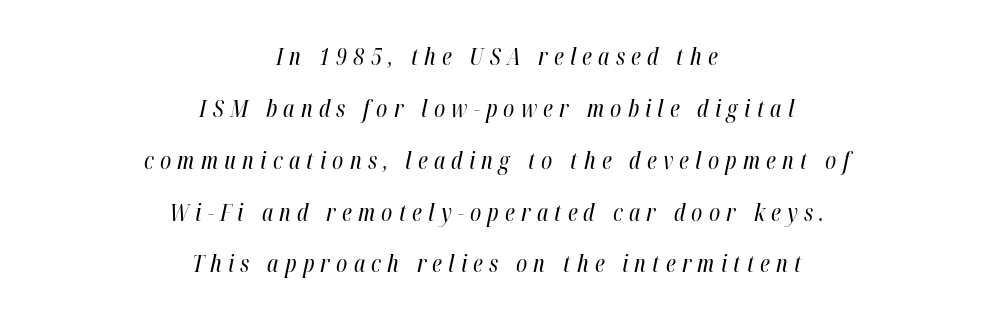
The image shows 24 px text type, italic (leaning right); set centered, loose line spacing (2.16x), unusually wide letter spacing (+0.26 em), not underlined.
